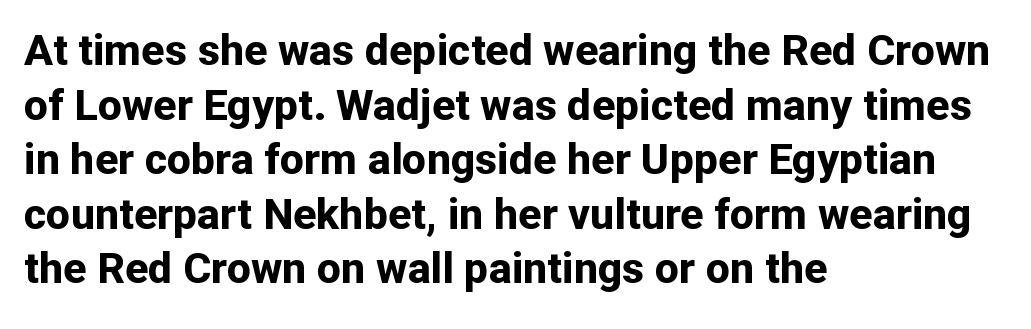
Look at the bottom of the vertical strokes: they stop flat, with no serifs. Alignment: flush left. Horizontal bands of white between lines are of average thickness. Think of a printed novel: that variable character pitch is what you see here.
